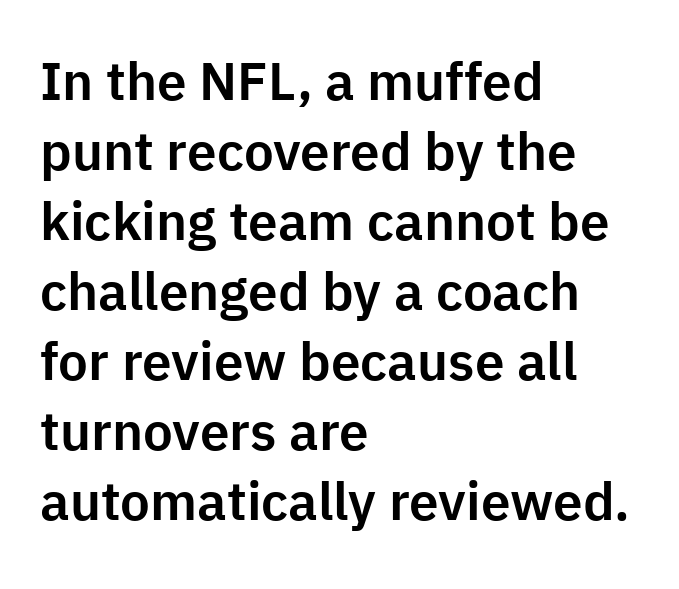
{"serif": "no", "italic": "no", "width": "normal", "stroke_contrast": "low", "x_height": "medium", "monospaced": "no", "underline": "no", "align": "left", "line_spacing": "normal", "line_spacing_ratio": 1.32, "letter_spacing": "normal", "letter_spacing_em": 0.0, "glyph_px": 53}
